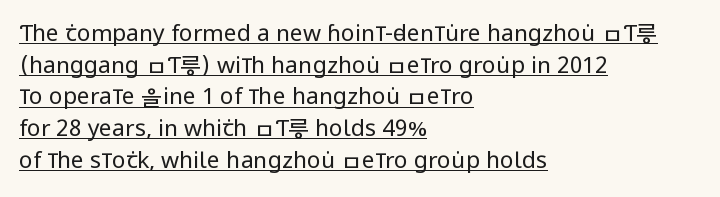
{"italic": "no", "bold": "no", "underline": "yes", "align": "left", "line_spacing": "normal", "line_spacing_ratio": 1.38, "letter_spacing": "normal", "letter_spacing_em": 0.0, "glyph_px": 23}
